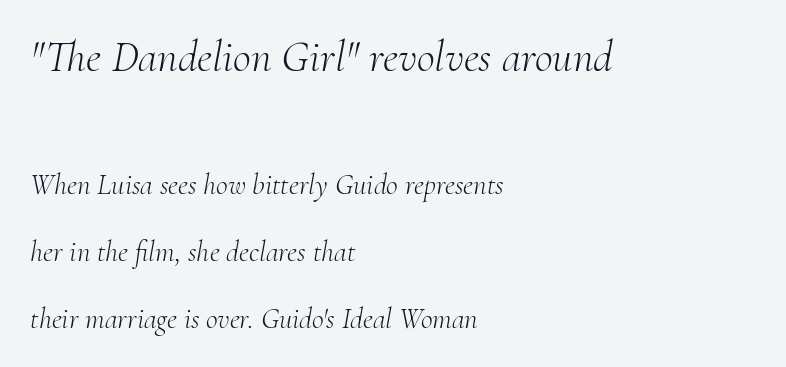
The image shows 44 px light serif type, italic (leaning right); set left-aligned, loose line spacing (2.31x), normal letter spacing, not underlined; the first (top) block is 1.52x larger; medium stroke contrast and a small x-height.
